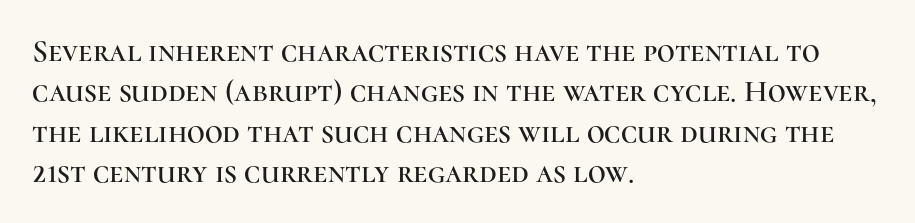
In terms of posture, this sample is upright. The line texture is even and compact thanks to regular tracking. Here the designer chose a conventional face with non-uniform glyph widths. Which margin do the lines hug? The left one — the right edge is uneven. The letters carry serifs — small finishing strokes at the ends of their stems.
